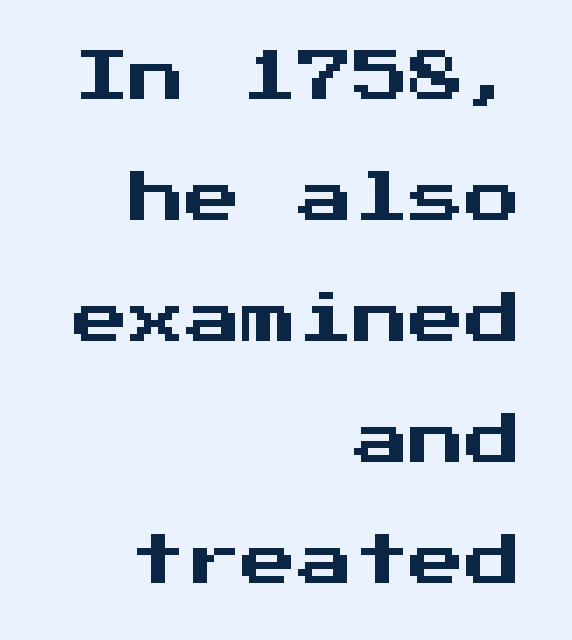
{"serif": "no", "italic": "no", "width": "normal", "stroke_contrast": "medium", "x_height": "medium", "underline": "no", "align": "right", "line_spacing": "loose", "line_spacing_ratio": 2.16, "letter_spacing": "normal", "letter_spacing_em": 0.0, "glyph_px": 56}
